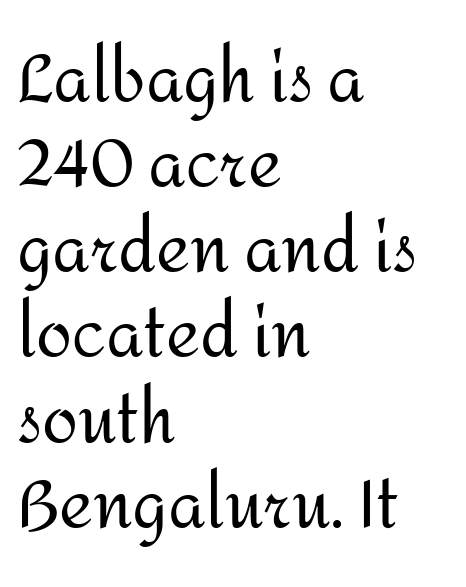
Q: Is the text bold? A: No.
Q: Is the text italic (slanted)? A: No, it is upright.
Q: Is the typeface a serif or a sans-serif typeface? A: Sans-serif.
Q: Is the text underlined? A: No.
Q: How is the paragraph aligned? A: Left-aligned.
Q: Is the spacing between letters normal or unusually wide? A: Normal.
Q: Is the spacing between lines tight, normal or loose? A: Normal.
Q: Width (condensed, normal, or wide)? A: Normal.
Q: Stroke contrast? A: Medium.
Q: x-height? A: Medium.
Q: Monospaced? A: No.
